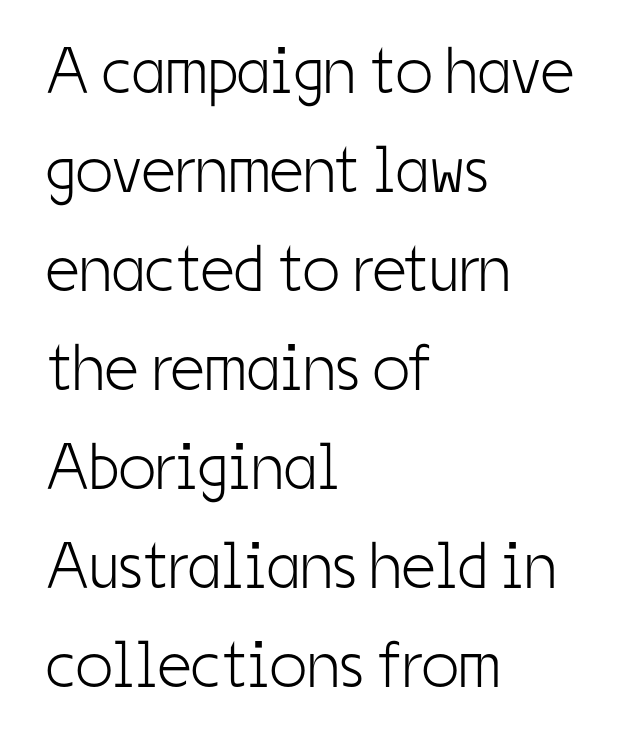
{"serif": "no", "italic": "no", "bold": "no", "weight": "light", "width": "condensed", "stroke_contrast": "low", "x_height": "medium", "monospaced": "no", "underline": "no", "align": "left", "line_spacing": "normal", "line_spacing_ratio": 1.5, "letter_spacing": "normal", "letter_spacing_em": 0.0, "glyph_px": 66}
